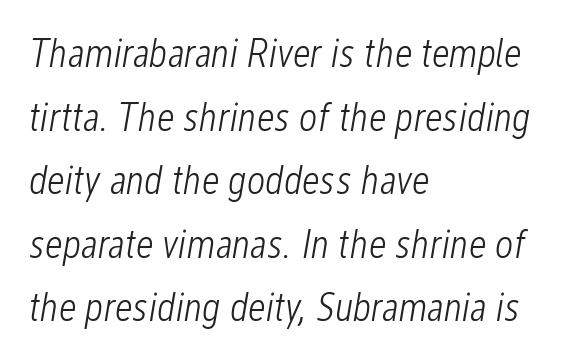
The image shows 40 px light, condensed type, italic (leaning right); set left-aligned, normal line spacing (1.59x), normal letter spacing, not underlined; low stroke contrast and a medium x-height.
